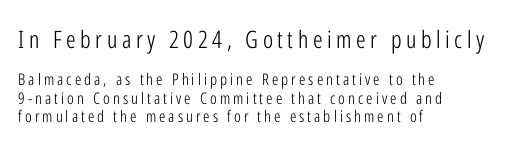
Tall strokes in this sample are plumb rather than angled. The area under the type is left untouched. The typesetter chose a ragged-right arrangement here. This is not heavy type; no bold has been used. Between these two stacked blocks, the higher one wins on size.
